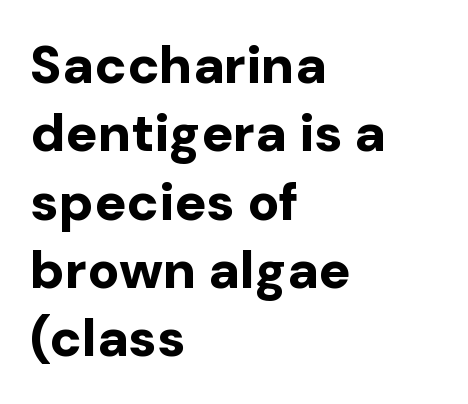
{"serif": "no", "italic": "no", "bold": "yes", "weight": "bold", "width": "normal", "stroke_contrast": "low", "x_height": "medium", "monospaced": "no", "underline": "no", "align": "left", "line_spacing": "normal", "line_spacing_ratio": 1.29, "letter_spacing": "normal", "letter_spacing_em": 0.0, "glyph_px": 53}
